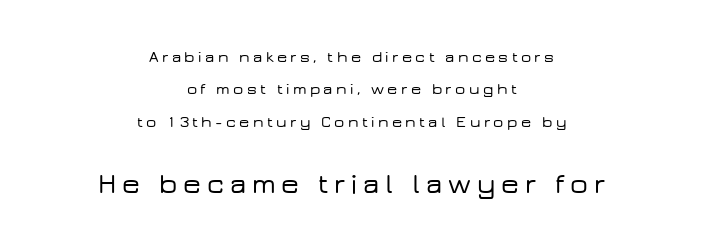
Q: Is the text italic (slanted)? A: No, it is upright.
Q: Is the typeface a serif or a sans-serif typeface? A: Sans-serif.
Q: Is the text underlined? A: No.
Q: How is the paragraph aligned? A: Centered.
Q: Is the spacing between letters normal or unusually wide? A: Unusually wide.
Q: Is the spacing between lines tight, normal or loose? A: Loose.
Q: Which block of text is set in a larger size, the first (top) or the second (bottom)? A: The second (bottom) one.
Q: Width (condensed, normal, or wide)? A: Wide.
Q: Stroke contrast? A: Low.
Q: x-height? A: Medium.
Q: Monospaced? A: No.
